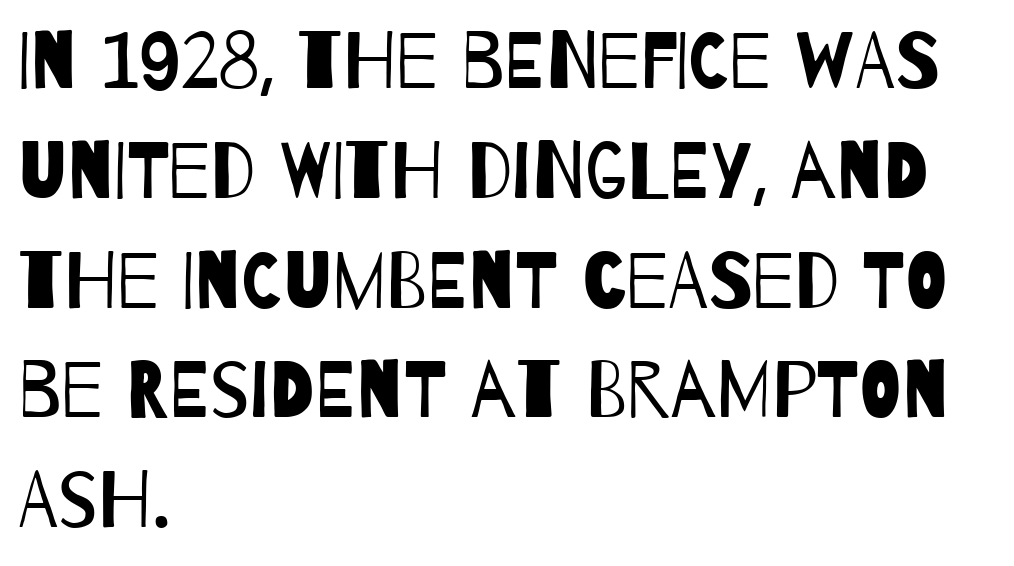
Caption: multi-line text, flush left, ragged right. Regular leading. The face used here is proportionally spaced, like ordinary book or web type. A quiet, ordinary-to-light weight characterises the typeface. Only glyphs here, with clear space below each row. Letter spacing: default.
